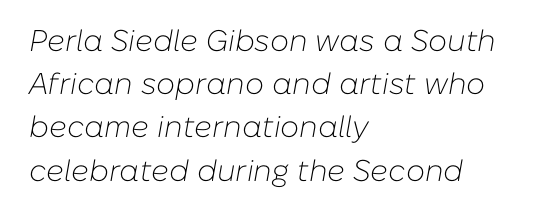
The image shows 30 px light type, italic (leaning right); set left-aligned, normal line spacing (1.44x), normal letter spacing, not underlined; low stroke contrast and a medium x-height.
